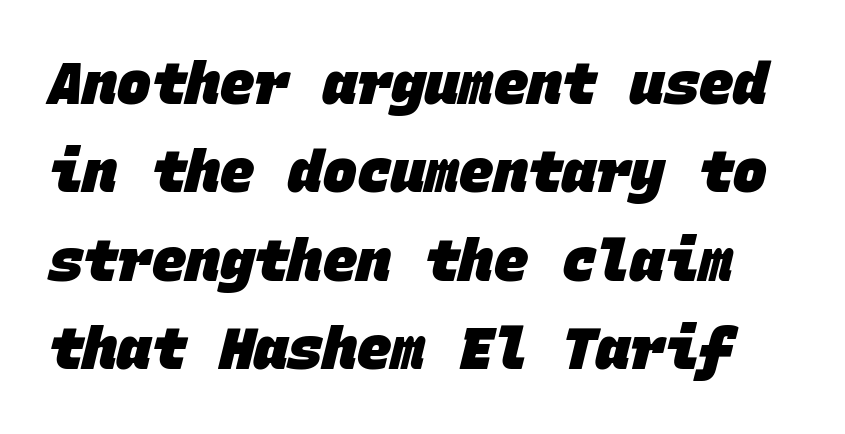
How are the letters spaced? Ordinarily, with no added tracking. Anything drawn beneath the words? Only blank space. Here the designer chose a console-style face with uniform glyph widths. As a designer I'd log this as weight 700, bold. Notice how descenders clear the ascenders below comfortably — that's standard leading. The typeface chosen for these lines omits serifs.
